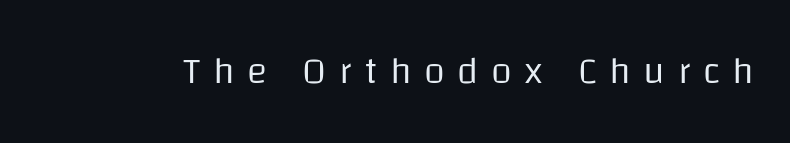
{"serif": "no", "italic": "no", "bold": "no", "weight": "regular", "width": "normal", "stroke_contrast": "low", "x_height": "large", "monospaced": "no", "underline": "no", "letter_spacing": "wide", "letter_spacing_em": 0.33, "glyph_px": 38}
